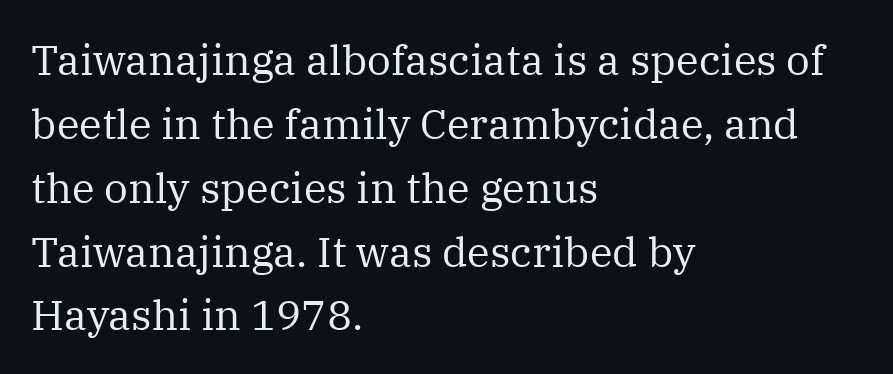
The image shows 42 px regular-weight serif type, upright; set left-aligned, normal line spacing (1.52x), normal letter spacing, not underlined; medium stroke contrast and a medium x-height.
